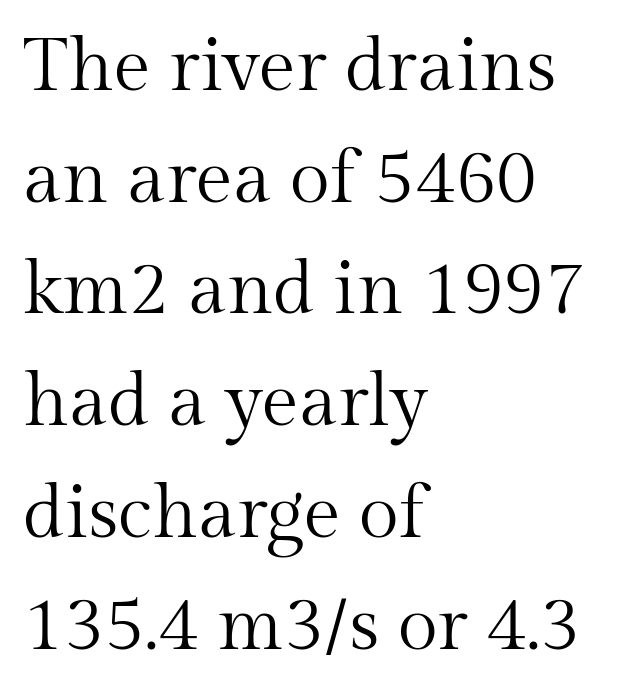
No italicization has been applied; the sample stays upright. Vertical stems look standard width or narrower in stroke. Between one letter and the next there's only the usual sliver of space. Which margin do the lines hug? The left one — the right edge is uneven. Just letters on the line, the space beneath them empty. The rendering uses natural spacing where letterforms have individual widths.
